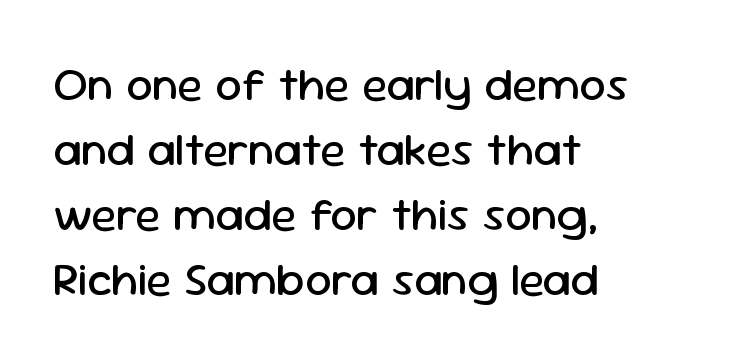
Q: Is the text bold? A: No.
Q: Is the text italic (slanted)? A: No, it is upright.
Q: Is the typeface a serif or a sans-serif typeface? A: Sans-serif.
Q: Is the text underlined? A: No.
Q: How is the paragraph aligned? A: Left-aligned.
Q: Is the spacing between letters normal or unusually wide? A: Normal.
Q: Is the spacing between lines tight, normal or loose? A: Normal.
Q: Width (condensed, normal, or wide)? A: Normal.
Q: Stroke contrast? A: Low.
Q: x-height? A: Medium.
Q: Monospaced? A: No.
